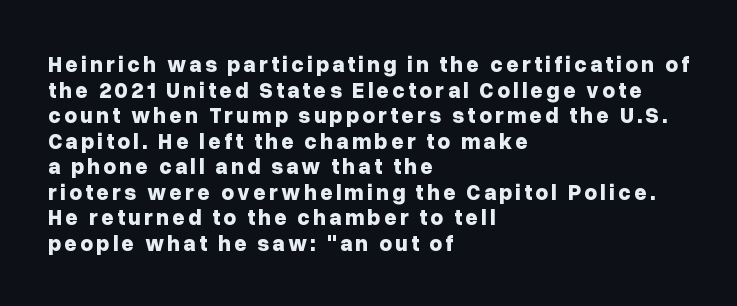
{"italic": "no", "bold": "yes", "underline": "no", "align": "left", "line_spacing_ratio": 1.16, "glyph_px": 22}
